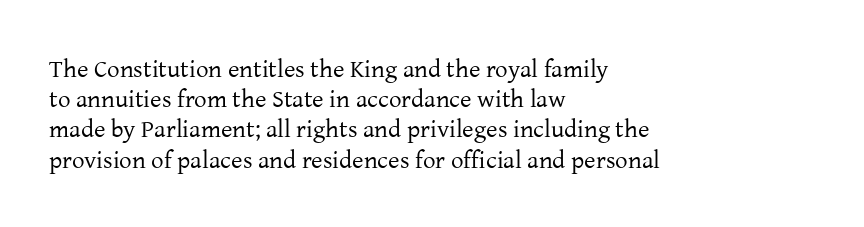
In terms of posture, this sample is upright. The rendering keeps characters at their native spacing. Caption: face not bold, strokes unweighted. The string is rendered with underlining switched off. Horizontal alignment here is leftward, the default for most running prose.
